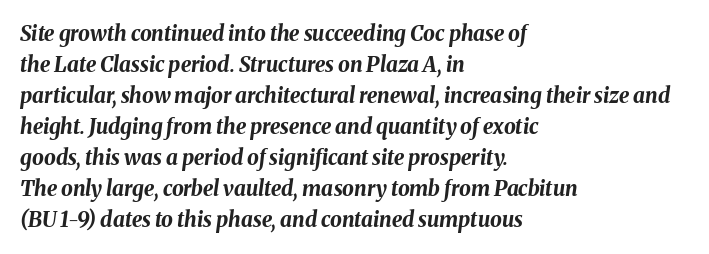
The image shows 21 px bold type, italic (leaning right); set left-aligned, normal line spacing (1.48x), normal letter spacing, not underlined.
